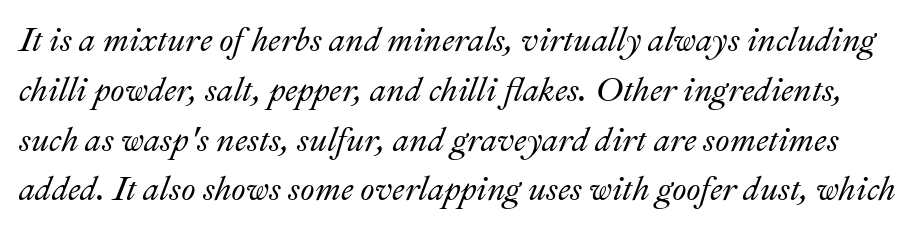
The image shows 33 px text type, italic (leaning right); set normal line spacing (1.51x), normal letter spacing, not underlined; medium stroke contrast and a small x-height.
